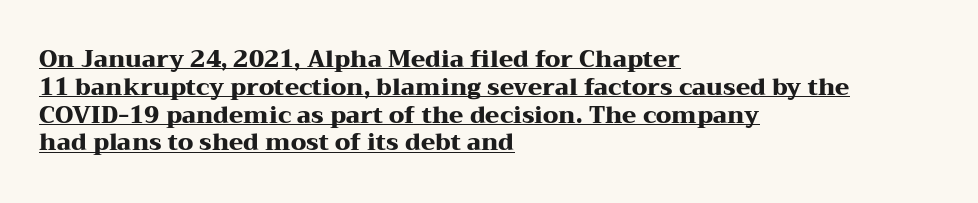
{"italic": "no", "bold": "yes", "underline": "yes", "align": "left", "line_spacing_ratio": 1.21, "letter_spacing": "normal", "letter_spacing_em": 0.0, "glyph_px": 23}
